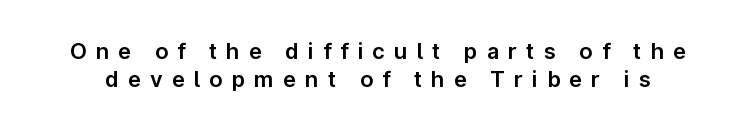
Q: Is the text italic (slanted)? A: No, it is upright.
Q: Is the text underlined? A: No.
Q: Is the spacing between letters normal or unusually wide? A: Unusually wide.
Q: Is the spacing between lines tight, normal or loose? A: Normal.
